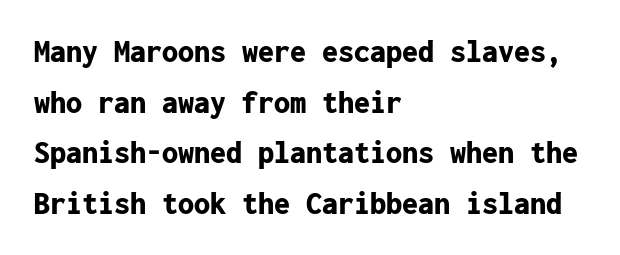
The image shows 32 px bold sans-serif type, upright, monospaced; set left-aligned, normal line spacing (1.58x), normal letter spacing, not underlined; low stroke contrast and a medium x-height.
